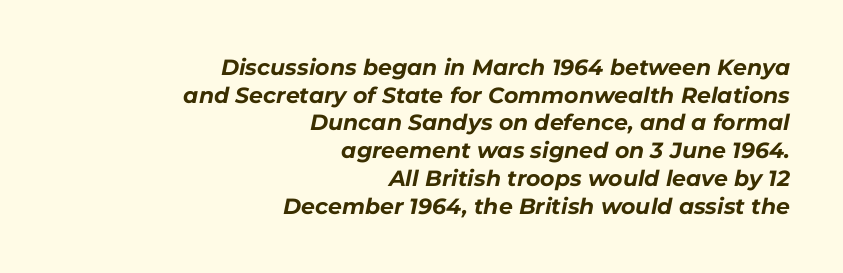
You could call the tracking neutral — neither tight nor loose. It's the slanting kind of type. Teacher's note: observe the even right margin — that is flush-right alignment. In terms of weight, the rendering is a true, heavy bold.
